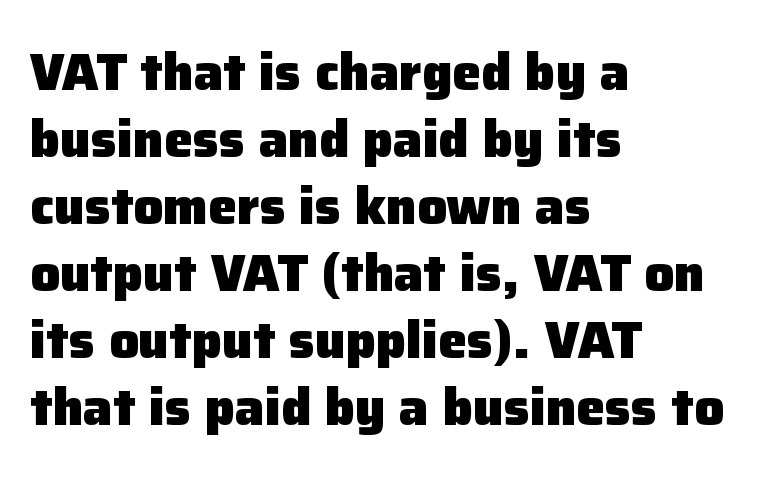
The image shows 52 px heavy sans-serif type, upright; set left-aligned, normal line spacing (1.29x), normal letter spacing, not underlined; low stroke contrast and a medium x-height.
